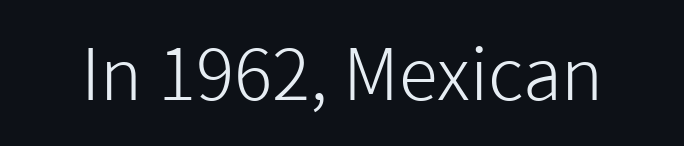
{"serif": "no", "italic": "no", "bold": "no", "weight": "light", "width": "normal", "stroke_contrast": "low", "x_height": "medium", "monospaced": "no", "underline": "no", "letter_spacing": "normal", "letter_spacing_em": 0.0, "glyph_px": 71}
